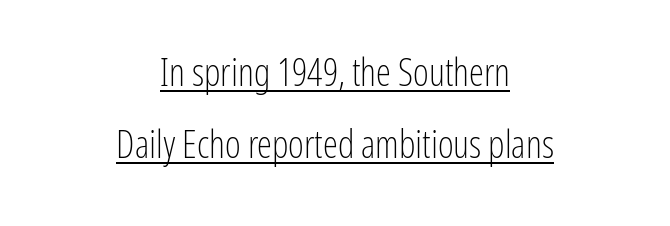
The image shows 38 px light, condensed sans-serif type, upright; set centered, loose line spacing (1.9x), normal letter spacing, underlined; low stroke contrast and a medium x-height.
